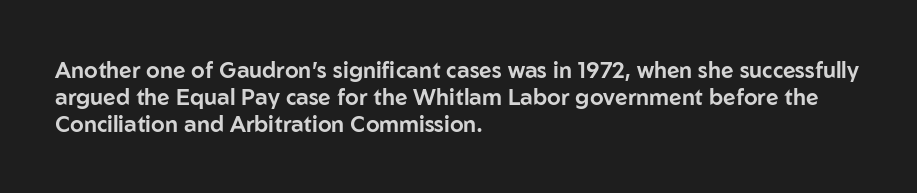
Is the block centered? No — it sits flush against the left margin. Beneath every word, the page is bare. What stands out about the letter spacing? Nothing — it is the standard amount. The lettering stays uniformly vertical, giving the passage a roman look.
